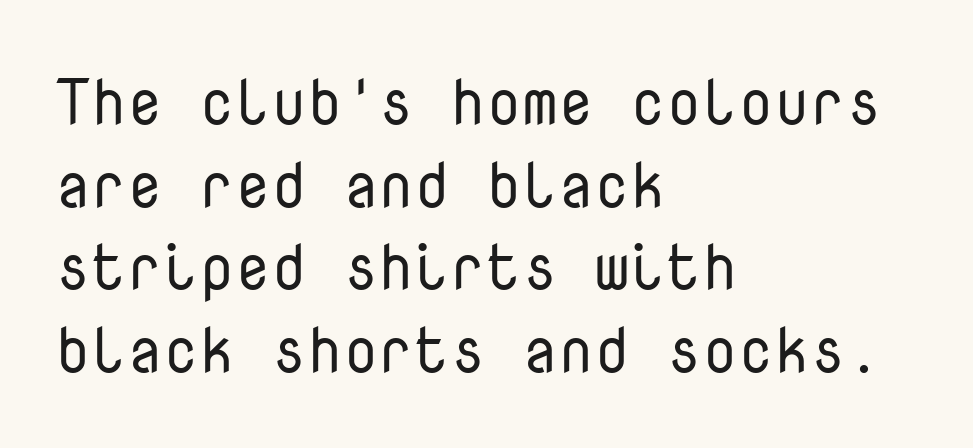
{"serif": "no", "italic": "no", "bold": "no", "weight": "regular", "width": "normal", "stroke_contrast": "low", "x_height": "medium", "monospaced": "yes", "underline": "no", "align": "left", "line_spacing": "normal", "line_spacing_ratio": 1.29, "letter_spacing": "normal", "letter_spacing_em": 0.0, "glyph_px": 64}
